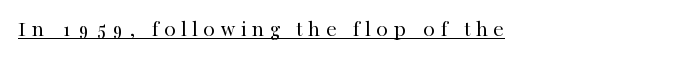
Is the letter spacing exaggerated? Yes — the characters are pushed far apart. Check the space under the baseline: a stroke is drawn there. Weight: regular or lighter. The rag falls on the right side of this text block.
